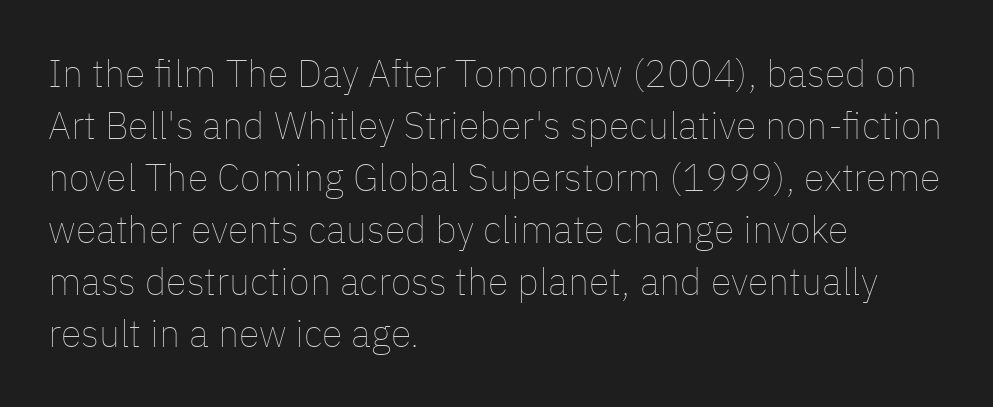
Nothing unusual about the tracking: characters are spaced as the font intends. Do the letters lean? They stand straight. This sample is left-justified, so line endings fall wherever the words run out. The passage shown is not underscored anywhere.
